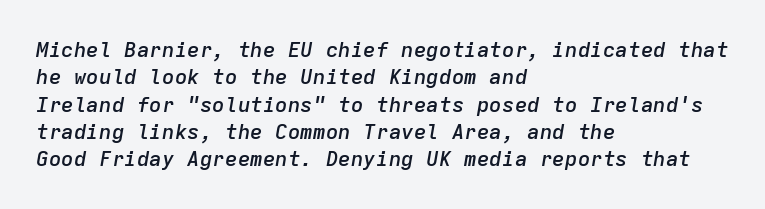
Q: Is the text bold? A: Semi-bold.
Q: Is the text italic (slanted)? A: Yes, it leans right by about 9 degrees.
Q: Is the text underlined? A: No.
Q: How is the paragraph aligned? A: Left-aligned.
Q: Is the spacing between letters normal or unusually wide? A: Normal.
Q: Is the spacing between lines tight, normal or loose? A: Normal.
